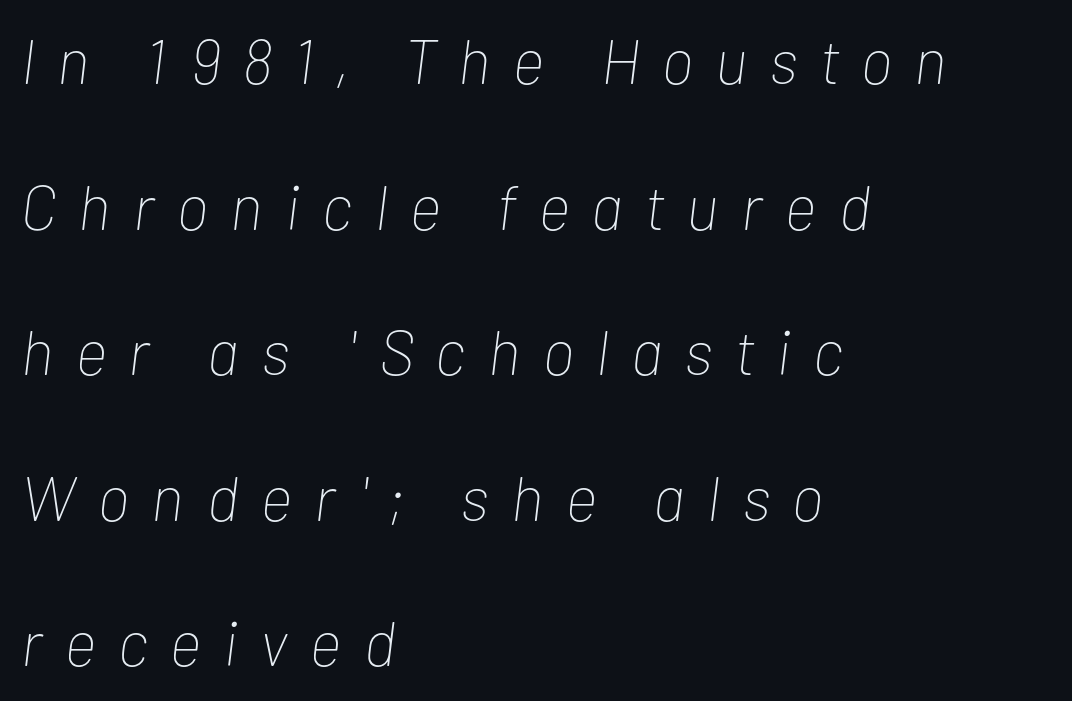
The image shows 63 px thin, condensed type, italic (leaning right); set left-aligned, loose line spacing (2.31x), unusually wide letter spacing (+0.36 em), not underlined; low stroke contrast and a medium x-height.
